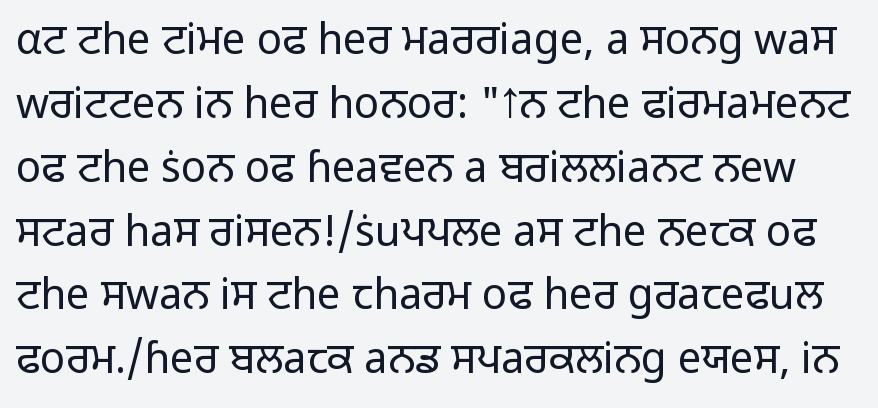
When letters stand straight like this, we call the style roman or upright. Unmarked baselines from the first word to the last. This sample uses plain, unmodified letter spacing. These lines are composed in type without serifs. Each letter keeps its own natural width here, so spacing adapts to shape.
